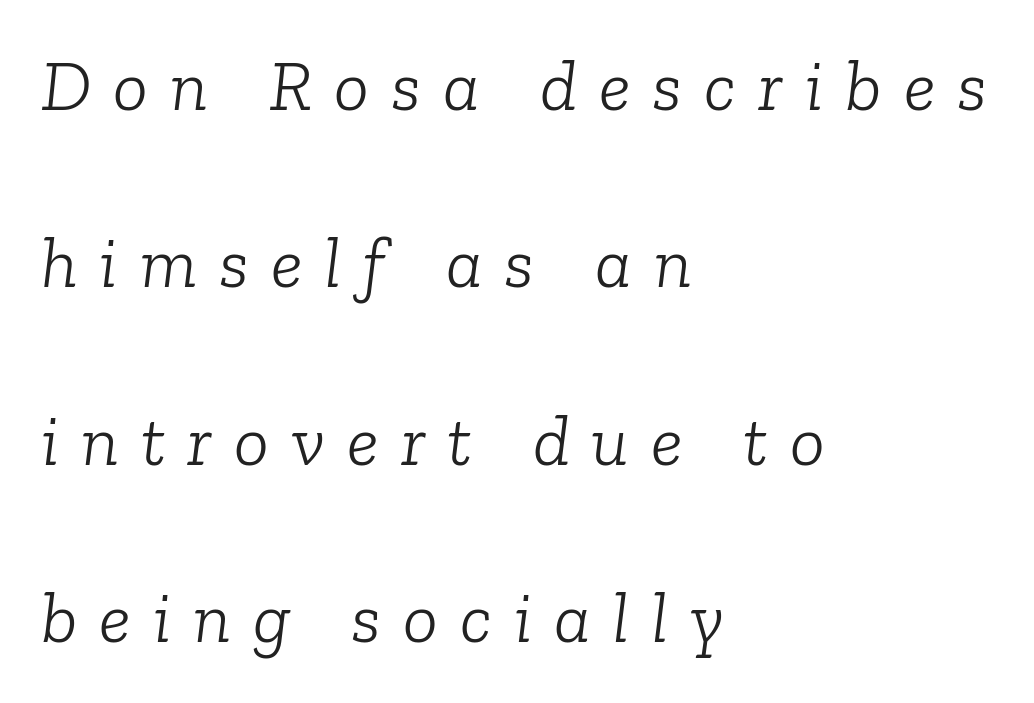
The image shows 73 px light serif type, italic (leaning right); set left-aligned, loose line spacing (2.43x), unusually wide letter spacing (+0.3 em), not underlined; low stroke contrast and a medium x-height.
